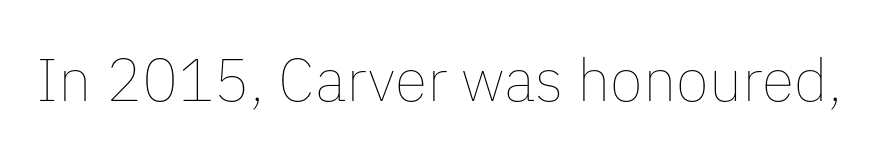
Each word holds together tightly as a unit, with standard inter-letter gaps. The type sits square on the baseline with zero lean. Words float on clear page, feet unadorned. No chunkiness to these letters — they're not bold. The rendering uses natural spacing where letterforms have individual widths.
